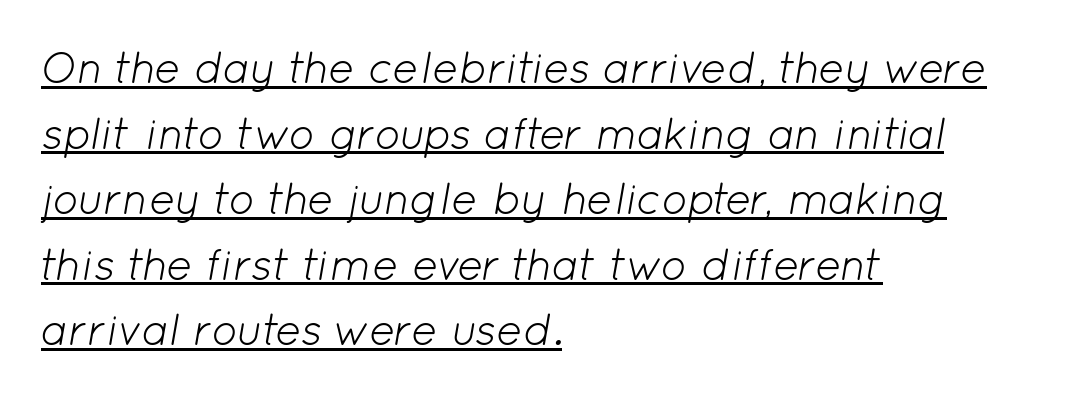
{"italic": "yes", "lean": "right", "slant_degrees": 12, "bold": "no", "weight": "light", "width": "normal", "stroke_contrast": "low", "x_height": "medium", "monospaced": "no", "underline": "yes", "align": "left", "line_spacing": "normal", "line_spacing_ratio": 1.49, "letter_spacing": "normal", "letter_spacing_em": 0.0, "glyph_px": 44}
